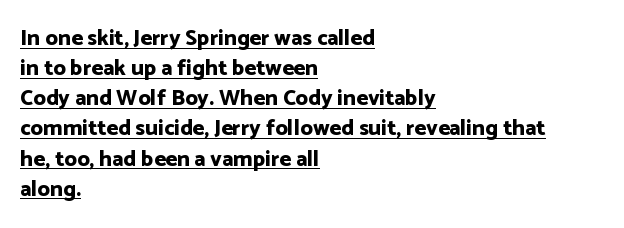
Q: Is the text bold? A: Yes.
Q: Is the text italic (slanted)? A: No, it is upright.
Q: Is the text underlined? A: Yes.
Q: How is the paragraph aligned? A: Left-aligned.
Q: Is the spacing between letters normal or unusually wide? A: Normal.
Q: Is the spacing between lines tight, normal or loose? A: Normal.
